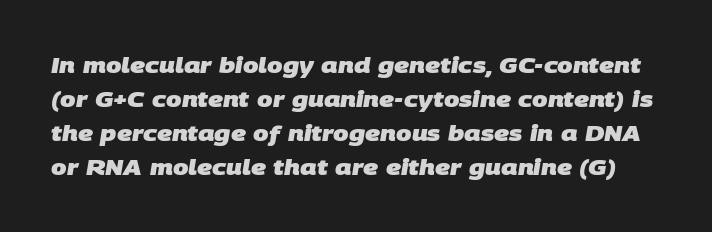
Q: Is the text bold? A: Yes.
Q: Is the text underlined? A: No.
Q: Is the spacing between letters normal or unusually wide? A: Normal.
Q: Is the spacing between lines tight, normal or loose? A: Normal.
